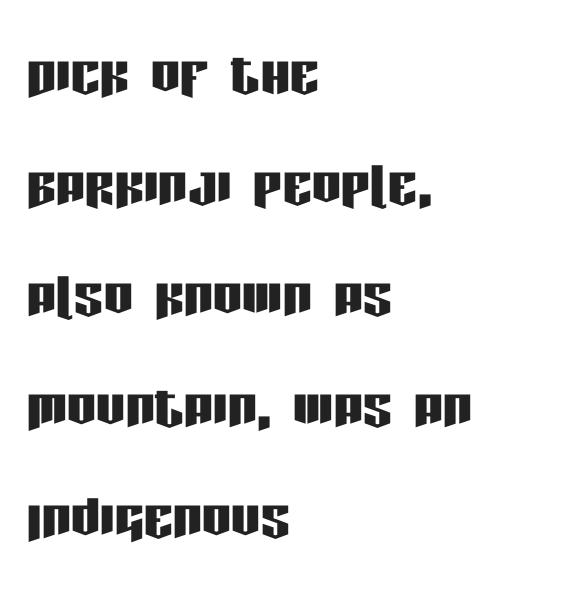
{"serif": "no", "italic": "no", "width": "condensed", "stroke_contrast": "low", "x_height": "large", "monospaced": "no", "underline": "no", "align": "left", "line_spacing": "normal", "line_spacing_ratio": 1.52, "letter_spacing": "normal", "letter_spacing_em": 0.0, "glyph_px": 73}
